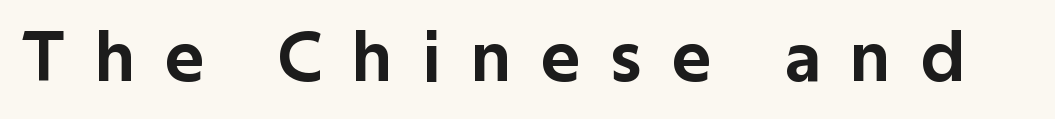
{"serif": "no", "italic": "no", "width": "normal", "stroke_contrast": "low", "x_height": "medium", "monospaced": "no", "underline": "no", "letter_spacing": "wide", "letter_spacing_em": 0.43, "glyph_px": 72}
